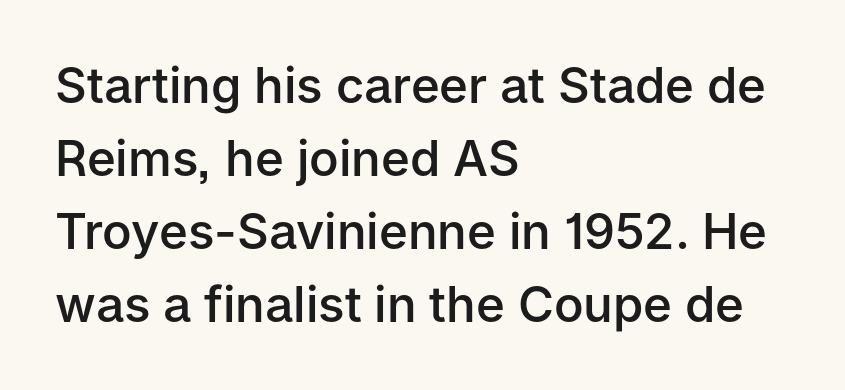
{"serif": "no", "italic": "no", "bold": "semi", "weight": "semibold", "width": "normal", "stroke_contrast": "low", "x_height": "medium", "monospaced": "no", "underline": "no", "align": "left", "line_spacing": "normal", "line_spacing_ratio": 1.49, "letter_spacing": "normal", "letter_spacing_em": 0.0, "glyph_px": 49}
